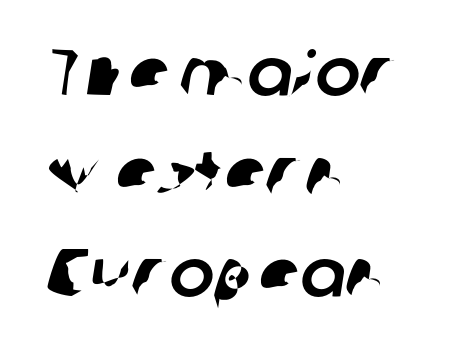
Q: Is the typeface a serif or a sans-serif typeface? A: Sans-serif.
Q: Is the text underlined? A: No.
Q: How is the paragraph aligned? A: Left-aligned.
Q: Is the spacing between letters normal or unusually wide? A: Normal.
Q: Is the spacing between lines tight, normal or loose? A: Normal.
Q: Width (condensed, normal, or wide)? A: Normal.
Q: Stroke contrast? A: Low.
Q: x-height? A: Medium.
Q: Monospaced? A: No.
